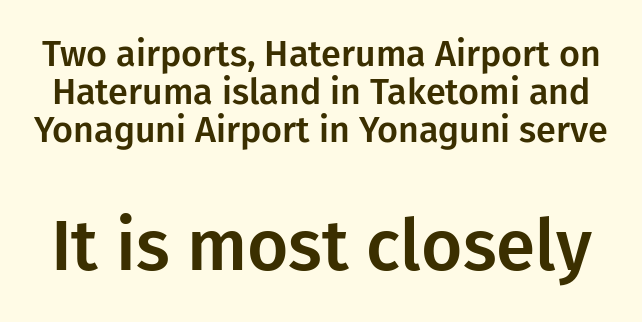
The horizontal fit of the characters is conventional and even. Here the second block reads like a headline and the first like body copy. Ascenders rise straight up at ninety degrees. Descender tails drop into unmarked territory. Leading is clearly below the norm, producing a dense column. Check where the strokes stop: nothing finishes them off — pure sans.
